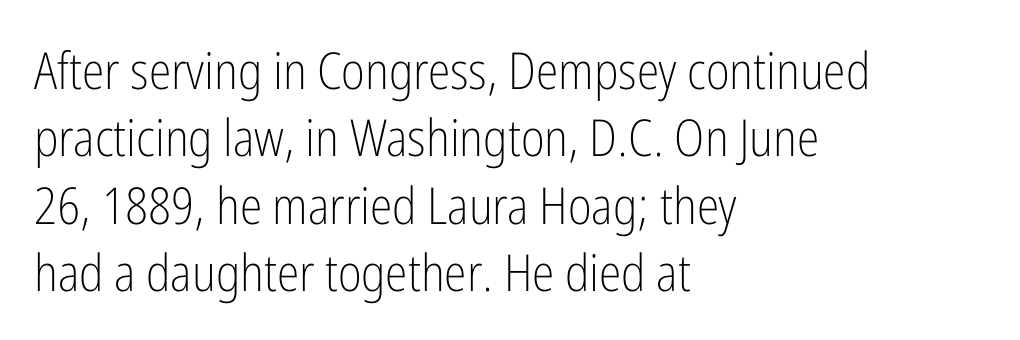
Q: Is the text bold? A: No.
Q: Is the text italic (slanted)? A: No, it is upright.
Q: Is the typeface a serif or a sans-serif typeface? A: Sans-serif.
Q: Is the text underlined? A: No.
Q: How is the paragraph aligned? A: Left-aligned.
Q: Is the spacing between letters normal or unusually wide? A: Normal.
Q: Is the spacing between lines tight, normal or loose? A: Normal.
Q: Width (condensed, normal, or wide)? A: Condensed.
Q: Stroke contrast? A: Low.
Q: x-height? A: Medium.
Q: Monospaced? A: No.
